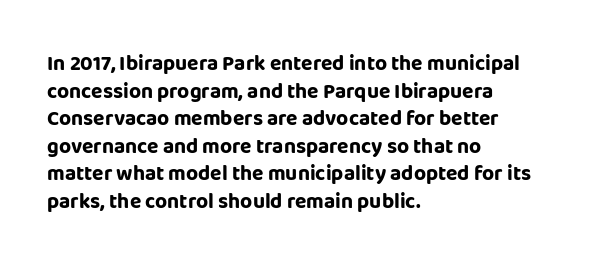
{"italic": "no", "bold": "yes", "underline": "no", "align": "left", "line_spacing": "normal", "line_spacing_ratio": 1.31, "letter_spacing": "normal", "letter_spacing_em": 0.0, "glyph_px": 21}
